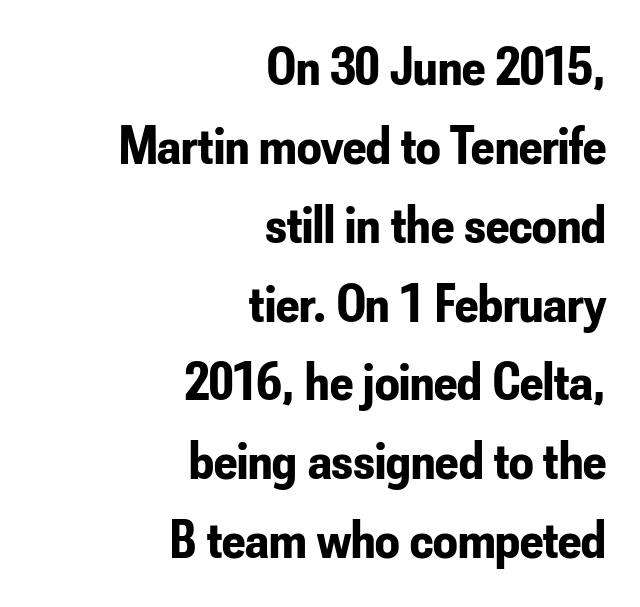
The area under the type is left untouched. Regular leading. The lines are quadded right. Students, note that the glyphs here touch the page at normal intervals. These lines were composed using upright roman letters. Are there feet on the stems? There aren't — it's a sans.
